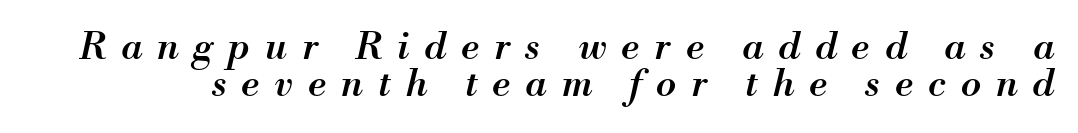
The image shows 37 px semibold type, italic (leaning right); set tight line spacing (0.99x), unusually wide letter spacing (+0.41 em), not underlined; medium stroke contrast and a small x-height.
